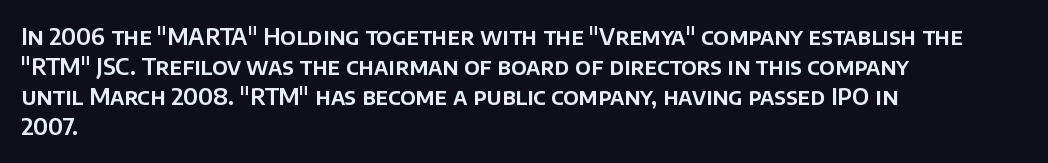
Q: Is the text italic (slanted)? A: No, it is upright.
Q: Is the text underlined? A: No.
Q: How is the paragraph aligned? A: Left-aligned.
Q: Is the spacing between letters normal or unusually wide? A: Normal.
Q: Is the spacing between lines tight, normal or loose? A: Normal.
